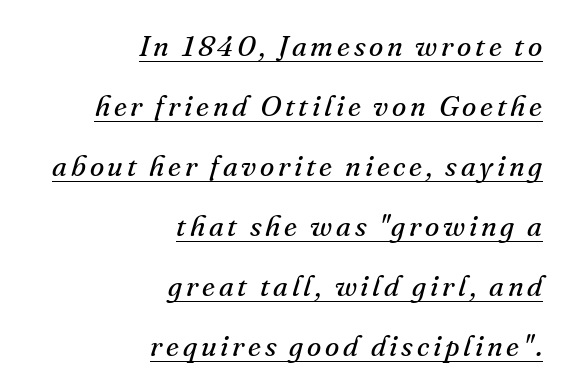
{"serif": "yes", "italic": "yes", "lean": "right", "slant_degrees": 16, "bold": "no", "weight": "regular", "width": "normal", "stroke_contrast": "medium", "x_height": "small", "monospaced": "no", "underline": "yes", "align": "right", "line_spacing": "loose", "line_spacing_ratio": 2.07, "glyph_px": 29}
